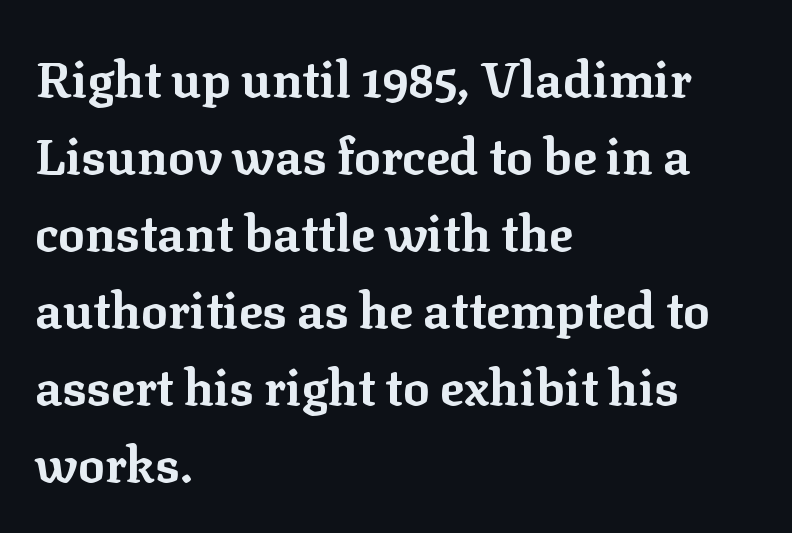
You can tell from the footed stems that serif type was used. The face used here is proportionally spaced, like ordinary book or web type. The typesetter chose a ragged-right arrangement here. Honestly, the row spacing looks completely unremarkable. Bold? Absolutely — the strokes are thick and heavy.
